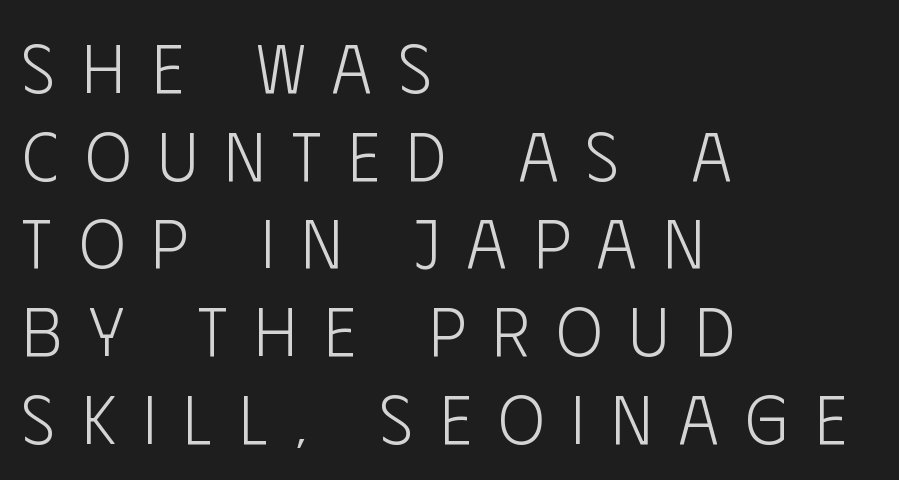
{"serif": "no", "italic": "no", "bold": "no", "weight": "light", "width": "condensed", "stroke_contrast": "low", "x_height": "large", "monospaced": "no", "underline": "no", "align": "left", "line_spacing": "normal", "line_spacing_ratio": 1.27, "letter_spacing": "wide", "letter_spacing_em": 0.39, "glyph_px": 69}
